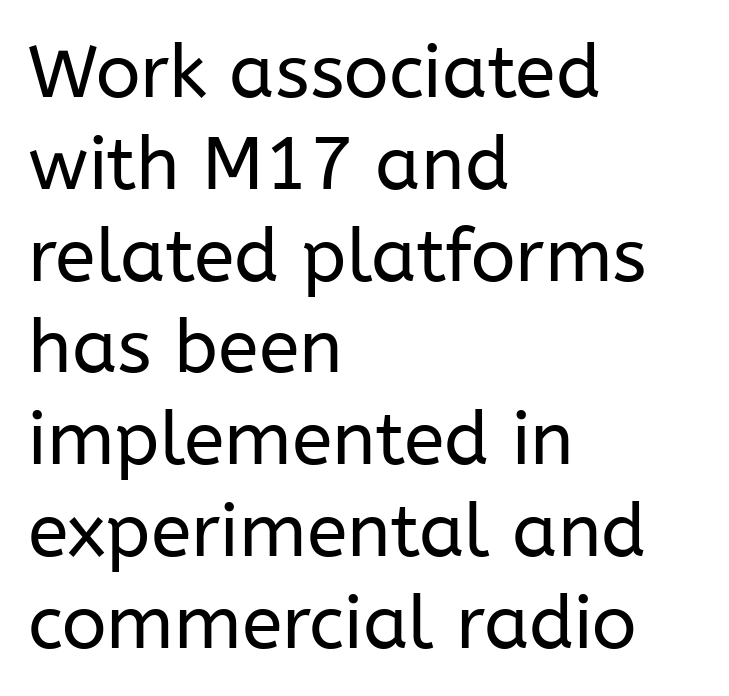
Q: Is the text bold? A: No.
Q: Is the text italic (slanted)? A: No, it is upright.
Q: Is the typeface a serif or a sans-serif typeface? A: Sans-serif.
Q: Is the text underlined? A: No.
Q: How is the paragraph aligned? A: Left-aligned.
Q: Is the spacing between letters normal or unusually wide? A: Normal.
Q: Width (condensed, normal, or wide)? A: Normal.
Q: Stroke contrast? A: Low.
Q: x-height? A: Medium.
Q: Monospaced? A: No.
